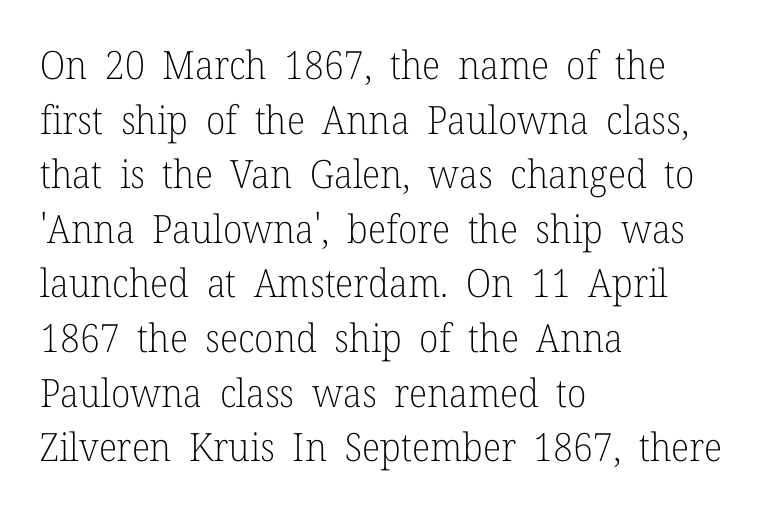
The image shows 39 px light serif type, upright; set left-aligned, normal line spacing (1.4x), normal letter spacing, not underlined; low stroke contrast and a medium x-height.
